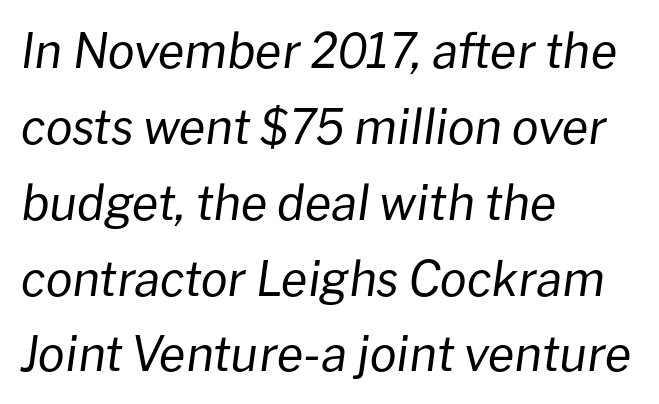
Q: Is the text bold? A: No.
Q: Is the text italic (slanted)? A: Yes, it leans right by about 8 degrees.
Q: Is the text underlined? A: No.
Q: How is the paragraph aligned? A: Left-aligned.
Q: Is the spacing between letters normal or unusually wide? A: Normal.
Q: Is the spacing between lines tight, normal or loose? A: Normal.
Q: Width (condensed, normal, or wide)? A: Normal.
Q: Stroke contrast? A: Low.
Q: x-height? A: Medium.
Q: Monospaced? A: No.
